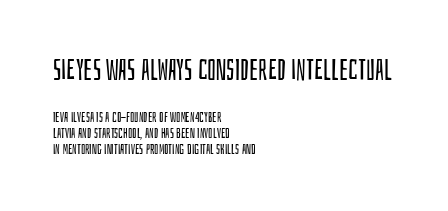
Q: Is the text bold? A: No.
Q: Is the text italic (slanted)? A: No, it is upright.
Q: Is the typeface a serif or a sans-serif typeface? A: Sans-serif.
Q: Is the text underlined? A: No.
Q: How is the paragraph aligned? A: Left-aligned.
Q: Is the spacing between letters normal or unusually wide? A: Normal.
Q: Is the spacing between lines tight, normal or loose? A: Tight.
Q: Which block of text is set in a larger size, the first (top) or the second (bottom)? A: The first (top) one.
Q: Width (condensed, normal, or wide)? A: Condensed.
Q: Stroke contrast? A: Low.
Q: x-height? A: Large.
Q: Monospaced? A: No.
